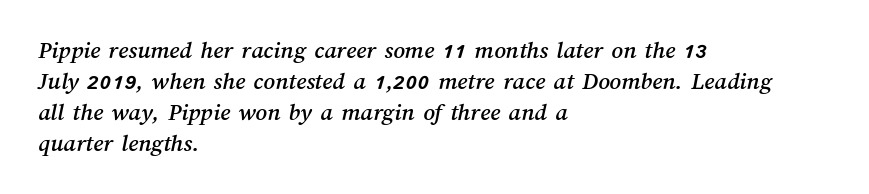
The space beneath each line is pristine and unruled. Compared with typical body copy, the letter spacing here is the same. One-word summary of the alignment: left.
